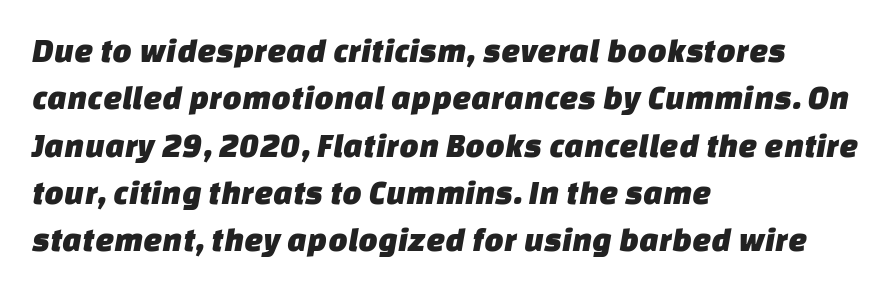
Notice how descenders clear the ascenders below comfortably — that's standard leading. Type style note: lacks serifs. The lines in this sample share a left origin and differ only in where they stop. Any mark beneath the type? The region is blank. This sample has the flowing, uneven cadence of proportional lettering. Spacing between characters is what you'd get straight out of the box.
